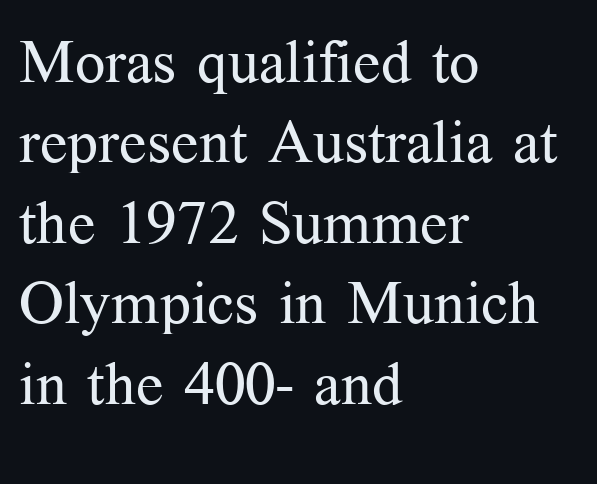
Stems and bowls with no extra thickness — not bold. This sample uses plain, unmodified letter spacing. Layout note: lines flush left. It's the straight-up-and-down kind of type. The face used here is seriffed, in the tradition of book romans. Think of a printed novel: that variable character pitch is what you see here.
